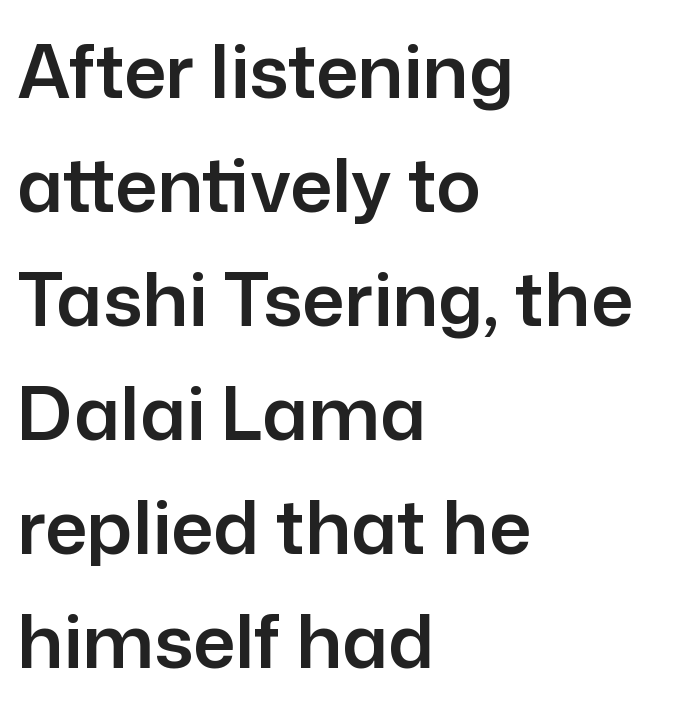
The image shows 74 px sans-serif type, upright; set left-aligned, normal line spacing (1.54x), normal letter spacing, not underlined; low stroke contrast and a medium x-height.
